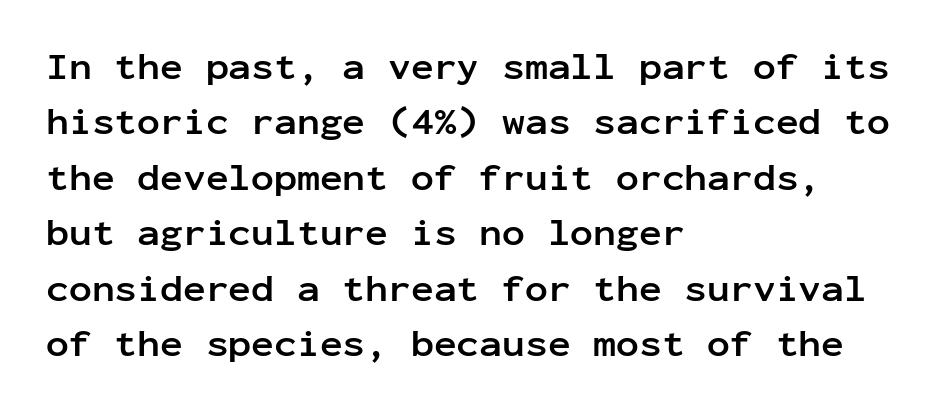
The zone under the glyphs is completely vacant. Each word holds together tightly as a unit, with standard inter-letter gaps. The letters march in equal steps, a hallmark of fixed-pitch type. Vertically, the passage feels balanced, rows spaced as you'd expect. Set as a true bold cut, around the 700 mark. The rag falls on the right side of this text block.
